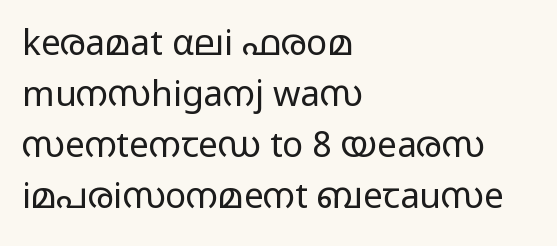
{"serif": "no", "italic": "no", "bold": "no", "weight": "regular", "width": "wide", "stroke_contrast": "low", "x_height": "medium", "monospaced": "no", "underline": "no", "align": "left", "line_spacing": "normal", "line_spacing_ratio": 1.46, "letter_spacing": "normal", "letter_spacing_em": 0.0, "glyph_px": 35}
